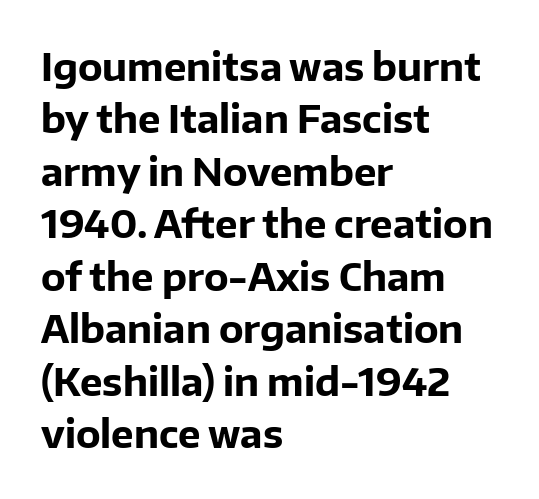
This is roman type, the default non-slanted kind. The foot of each line stays bare and open. Character widths vary here, with narrow letters taking less room than wide ones. Successive baselines arrive at the customary interval. These lines keep a tight, regular rhythm from letter to letter.
